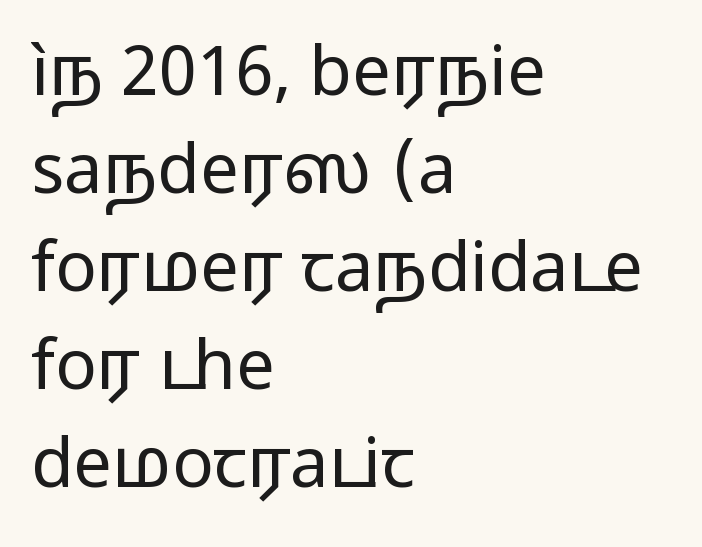
The image shows 69 px regular-weight, wide sans-serif type, upright; set left-aligned, normal line spacing (1.42x), normal letter spacing, not underlined; low stroke contrast and a medium x-height.
